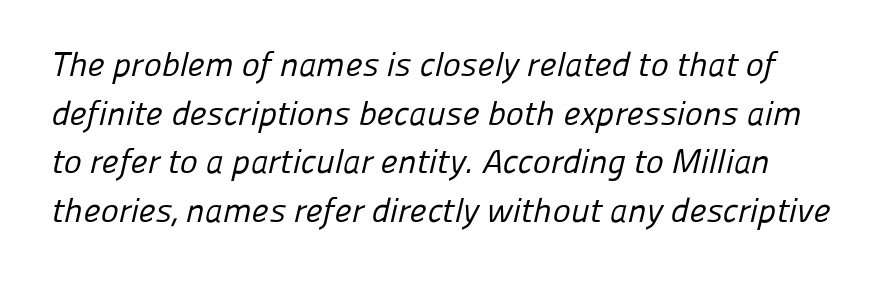
The image shows 34 px regular-weight sans-serif type; set normal line spacing (1.43x), normal letter spacing, not underlined; low stroke contrast and a medium x-height.
